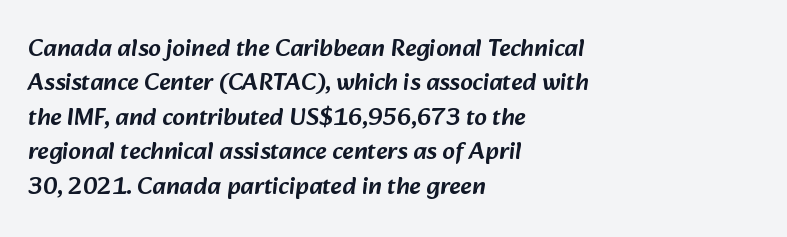
The image shows 25 px text type; set left-aligned, normal line spacing (1.38x), normal letter spacing, not underlined.
